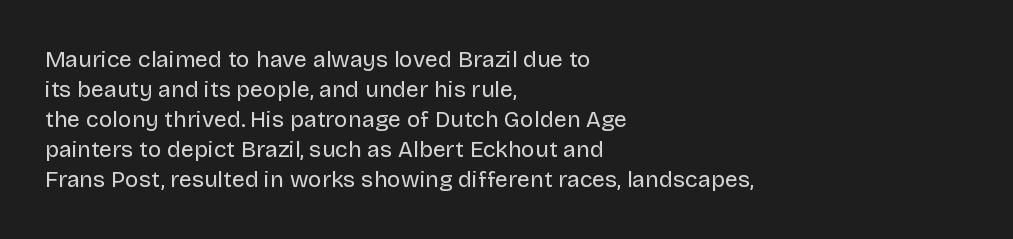
The lines are quadded left. The font sits on the lighter half of the weight spectrum, regular included. Tracking here is standard; glyphs follow each other at the usual distance. Italic? Not at all — the glyphs are vertical. Rule under the text: the space is simply empty.
